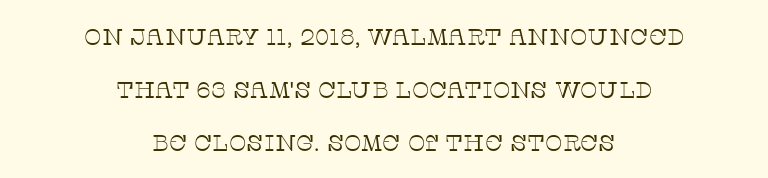
The image shows 23 px text type, upright; set centered, loose line spacing (2.3x), normal letter spacing, not underlined.
